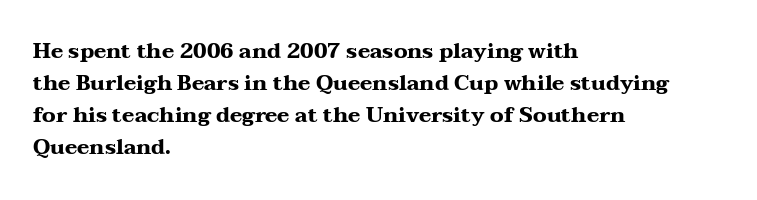
Q: Is the text bold? A: Yes.
Q: Is the text italic (slanted)? A: No, it is upright.
Q: Is the text underlined? A: No.
Q: How is the paragraph aligned? A: Left-aligned.
Q: Is the spacing between letters normal or unusually wide? A: Normal.
Q: Is the spacing between lines tight, normal or loose? A: Normal.
